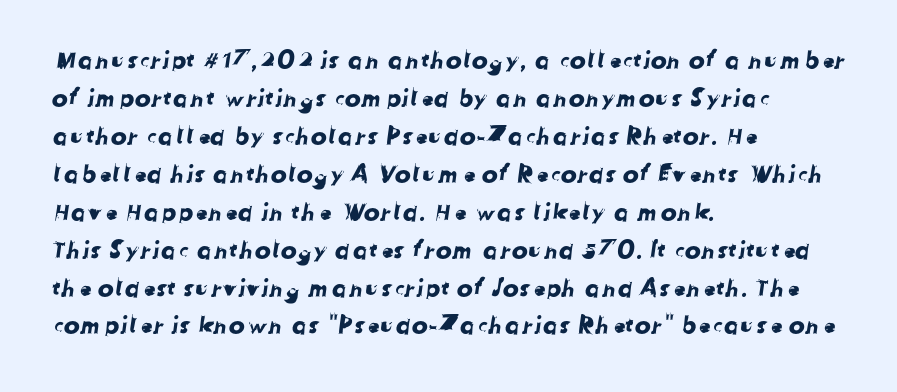
Characters follow at the spacing the type designer built in. Does the leading feel generous? No, just average. Quick note: underline off. The paragraph shown leans on its left margin.
